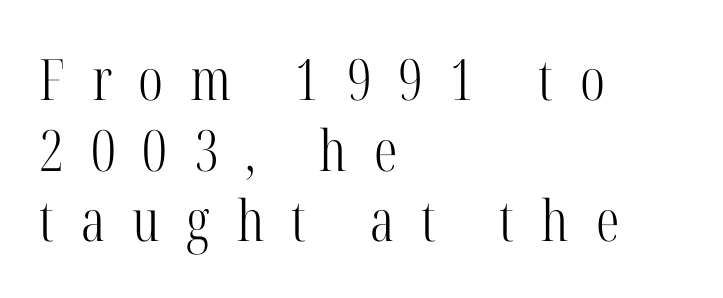
Note the varied advance widths — an 'i' is clearly narrower than an 'm'. Horizontally, the lines are justified to the leading edge only. The passage shown is typeset with a serif family. The weight tops out at a normal text grade. Between one letter and the next there's a generous, obvious gap. Glance below the letters and you will spot only blank space.
